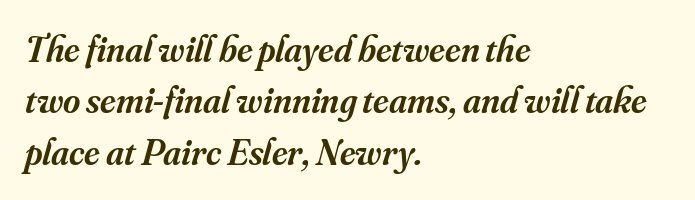
Q: Is the text bold? A: Semi-bold.
Q: Is the text italic (slanted)? A: Yes, it leans right by about 16 degrees.
Q: Is the typeface a serif or a sans-serif typeface? A: Serif.
Q: Is the text underlined? A: No.
Q: How is the paragraph aligned? A: Left-aligned.
Q: Is the spacing between letters normal or unusually wide? A: Normal.
Q: Is the spacing between lines tight, normal or loose? A: Normal.
Q: Width (condensed, normal, or wide)? A: Normal.
Q: Stroke contrast? A: Medium.
Q: x-height? A: Small.
Q: Monospaced? A: No.
